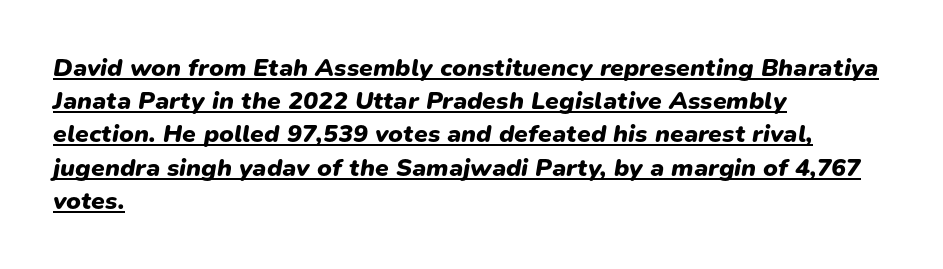
Nobody touched the tracking dial on this one. These lines were composed using italics. Regular leading. The lines in this sample share a left origin and differ only in where they stop. In terms of weight, the rendering is a true, heavy bold. Each line of the rendering has a horizontal stroke beneath the glyphs.
